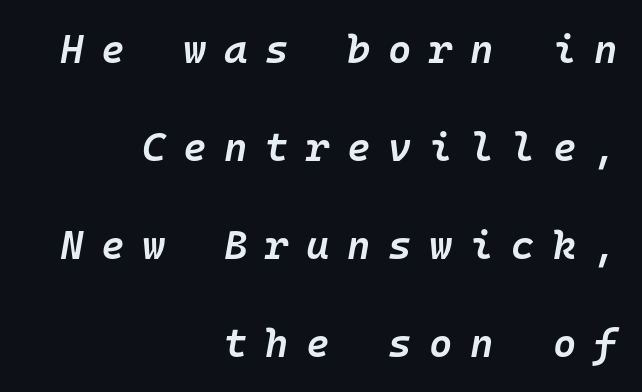
The image shows 40 px semibold type, italic (leaning right), monospaced; set right-aligned, loose line spacing (2.45x), unusually wide letter spacing (+0.44 em), not underlined; low stroke contrast and a medium x-height.
